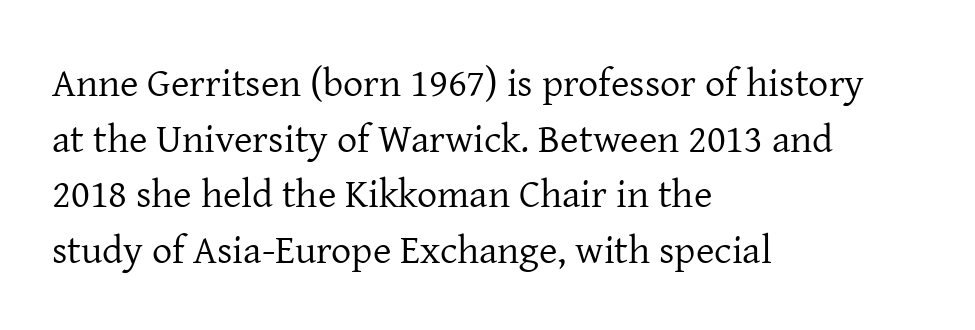
The image shows 40 px regular-weight serif type, upright; set left-aligned, normal line spacing (1.39x), normal letter spacing, not underlined; low stroke contrast and a medium x-height.
